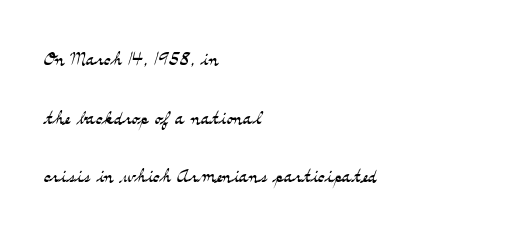
The image shows 25 px text type; set left-aligned, loose line spacing (2.35x), normal letter spacing, not underlined.
